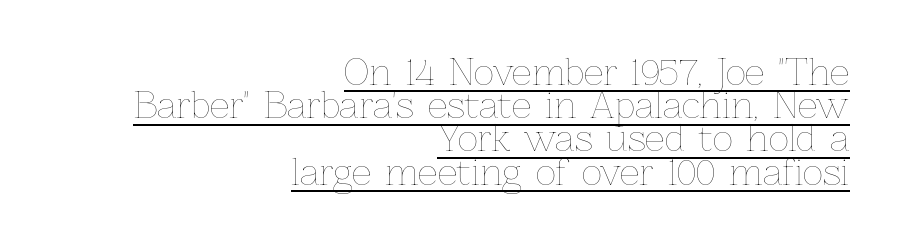
Q: Is the text bold? A: No.
Q: Is the text italic (slanted)? A: No, it is upright.
Q: Is the text underlined? A: Yes.
Q: How is the paragraph aligned? A: Right-aligned.
Q: Is the spacing between letters normal or unusually wide? A: Normal.
Q: Is the spacing between lines tight, normal or loose? A: Tight.
Q: Width (condensed, normal, or wide)? A: Normal.
Q: Stroke contrast? A: Low.
Q: x-height? A: Medium.
Q: Monospaced? A: No.
